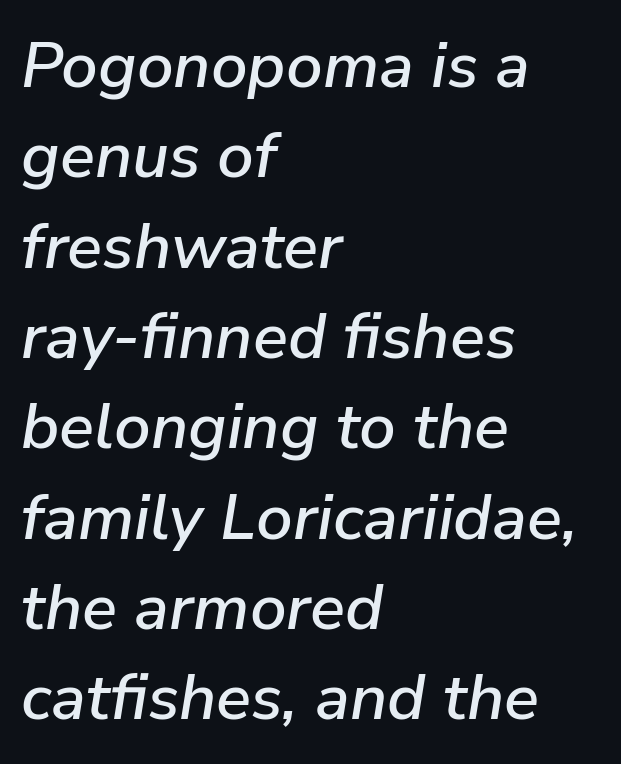
Style check: oblique. Varying glyph widths throughout — classic text-font behaviour. You could call the tracking neutral — neither tight nor loose. Casual observation: everything's shoved over to the left. The words here are not underlined. Line spacing here is normal.
